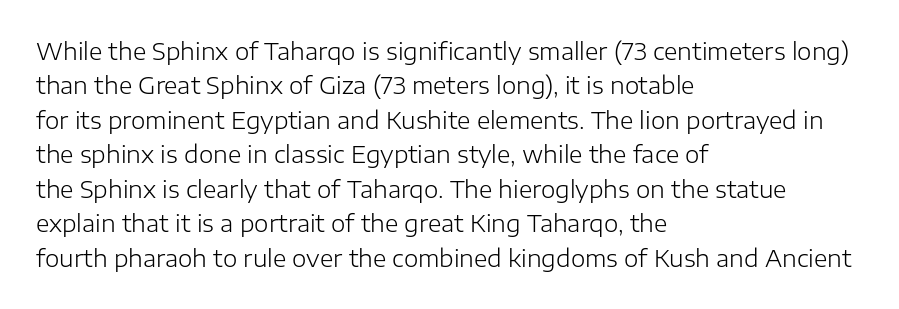
{"italic": "no", "bold": "no", "underline": "no", "align": "left", "line_spacing": "normal", "line_spacing_ratio": 1.5, "letter_spacing": "normal", "letter_spacing_em": 0.0, "glyph_px": 23}
